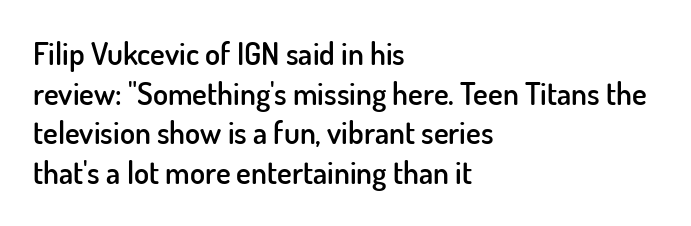
These lines stack with their left ends in a neat column. Glance below the letters and you will spot only blank space. Typesetter's note: demi weight, one step under bold. The passage shown is typed in a proportional face where columns would drift. Line spacing here is normal.
